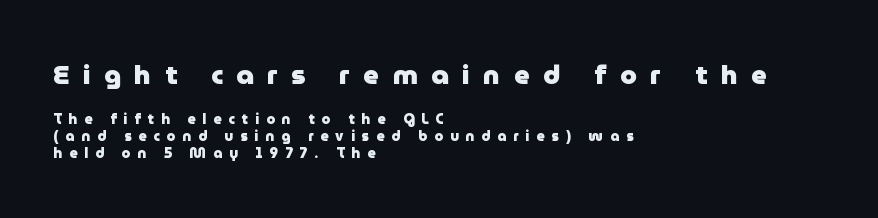
Q: Is the text bold? A: Yes.
Q: Is the text italic (slanted)? A: No, it is upright.
Q: Is the text underlined? A: No.
Q: How is the paragraph aligned? A: Left-aligned.
Q: Is the spacing between letters normal or unusually wide? A: Unusually wide.
Q: Which block of text is set in a larger size, the first (top) or the second (bottom)? A: The first (top) one.
